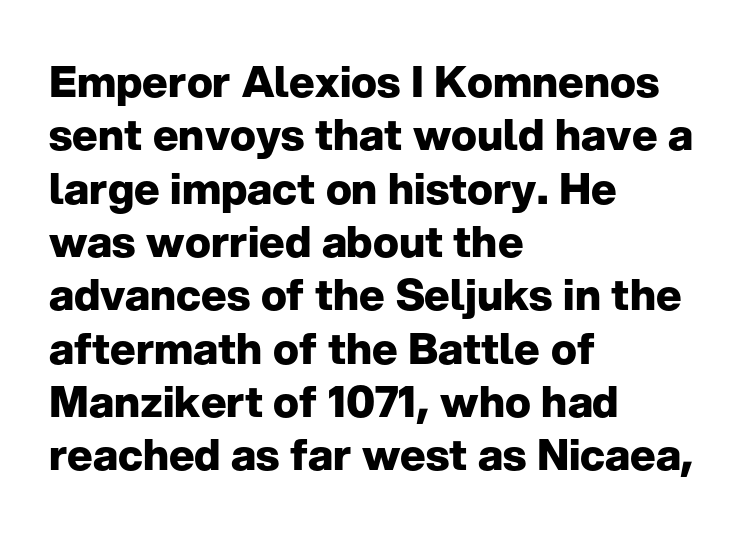
The image shows 43 px heavy sans-serif type, upright; set left-aligned, line spacing 1.24x, normal letter spacing, not underlined; low stroke contrast and a medium x-height.
